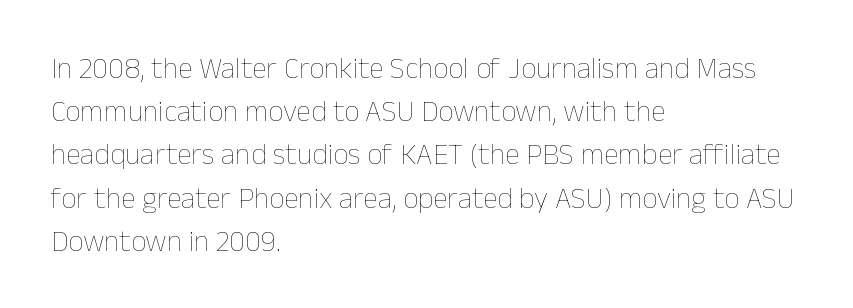
This sample has the flowing, uneven cadence of proportional lettering. Nothing unusual about the tracking: characters are spaced as the font intends. Reading down the column, the eye jumps a familiar distance to each next line. Is there any slant? The stems are plumb.
